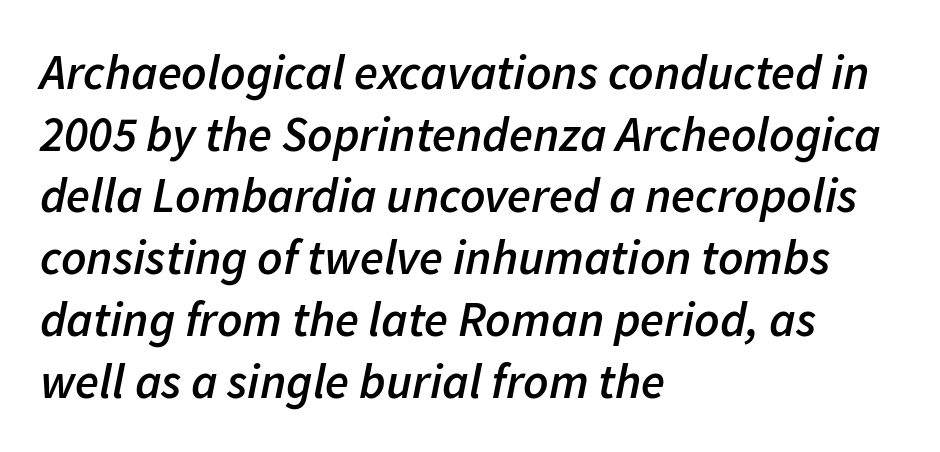
Designer's note — italics engaged. What weight is shown? A semibold, between regular and bold. Left-aligned paragraph, ragged on the right. Short note: letters normally spaced. The passage shown is not underscored anywhere. Character widths vary here, with narrow letters taking less room than wide ones.
